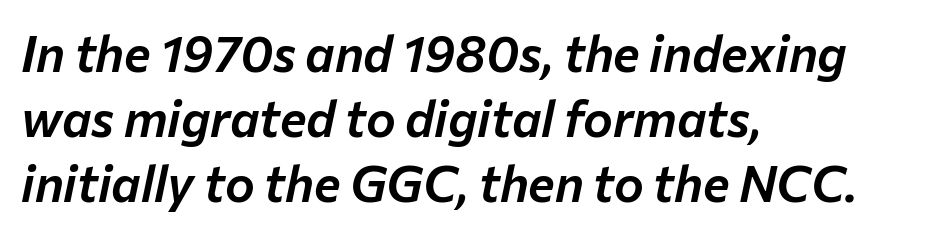
Q: Is the text italic (slanted)? A: Yes, it leans right by about 12 degrees.
Q: Is the text underlined? A: No.
Q: How is the paragraph aligned? A: Left-aligned.
Q: Is the spacing between letters normal or unusually wide? A: Normal.
Q: Is the spacing between lines tight, normal or loose? A: Normal.
Q: Width (condensed, normal, or wide)? A: Normal.
Q: Stroke contrast? A: Low.
Q: x-height? A: Medium.
Q: Monospaced? A: No.
